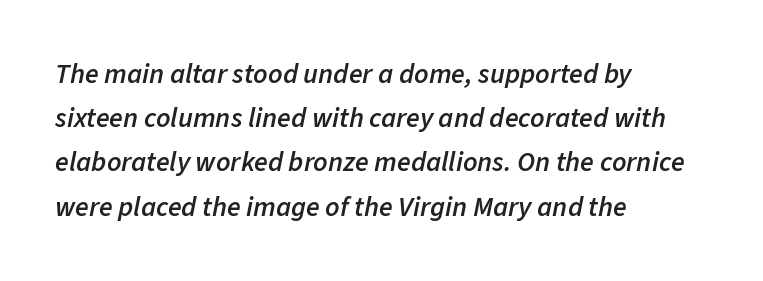
{"italic": "yes", "lean": "right", "slant_degrees": 11, "bold": "semi", "weight": "semibold", "width": "normal", "stroke_contrast": "low", "x_height": "medium", "monospaced": "no", "underline": "no", "align": "left", "line_spacing": "normal", "line_spacing_ratio": 1.58, "letter_spacing": "normal", "letter_spacing_em": 0.0, "glyph_px": 28}
